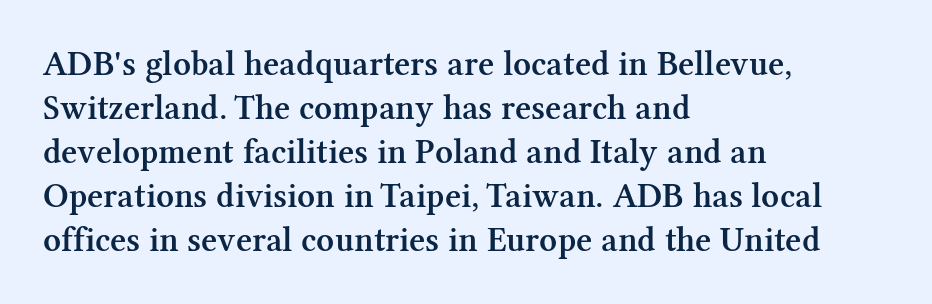
A typesetter would call this zero additional tracking. You could not count columns in this text — the font is proportionally spaced. Examine the stroke ends and you'll spot serifs. Bare-footed words on every line. Every character sits straight up, as roman type does.
